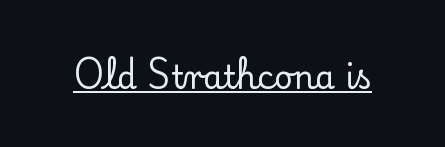
Q: Is the text italic (slanted)? A: No, it is upright.
Q: Is the typeface a serif or a sans-serif typeface? A: Serif.
Q: Is the text underlined? A: Yes.
Q: Is the spacing between letters normal or unusually wide? A: Normal.
Q: Width (condensed, normal, or wide)? A: Normal.
Q: Stroke contrast? A: Low.
Q: x-height? A: Small.
Q: Monospaced? A: No.
